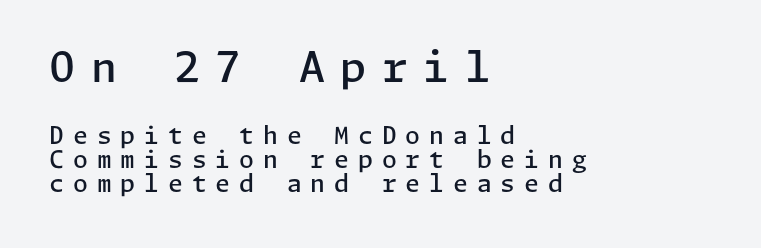
Q: Is the text bold? A: Semi-bold.
Q: Is the text italic (slanted)? A: No, it is upright.
Q: Is the typeface a serif or a sans-serif typeface? A: Sans-serif.
Q: Is the text underlined? A: No.
Q: How is the paragraph aligned? A: Left-aligned.
Q: Is the spacing between letters normal or unusually wide? A: Unusually wide.
Q: Is the spacing between lines tight, normal or loose? A: Tight.
Q: Which block of text is set in a larger size, the first (top) or the second (bottom)? A: The first (top) one.
Q: Width (condensed, normal, or wide)? A: Normal.
Q: Stroke contrast? A: Low.
Q: x-height? A: Medium.
